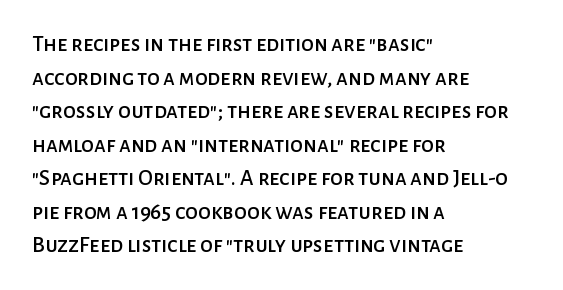
{"italic": "no", "underline": "no", "align": "left", "line_spacing": "normal", "line_spacing_ratio": 1.46, "letter_spacing": "normal", "letter_spacing_em": 0.0, "glyph_px": 23}
